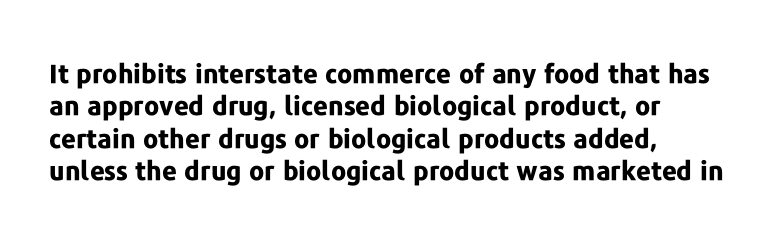
{"italic": "no", "bold": "yes", "underline": "no", "align": "left", "line_spacing": "normal", "line_spacing_ratio": 1.25, "letter_spacing": "normal", "letter_spacing_em": 0.0, "glyph_px": 26}
